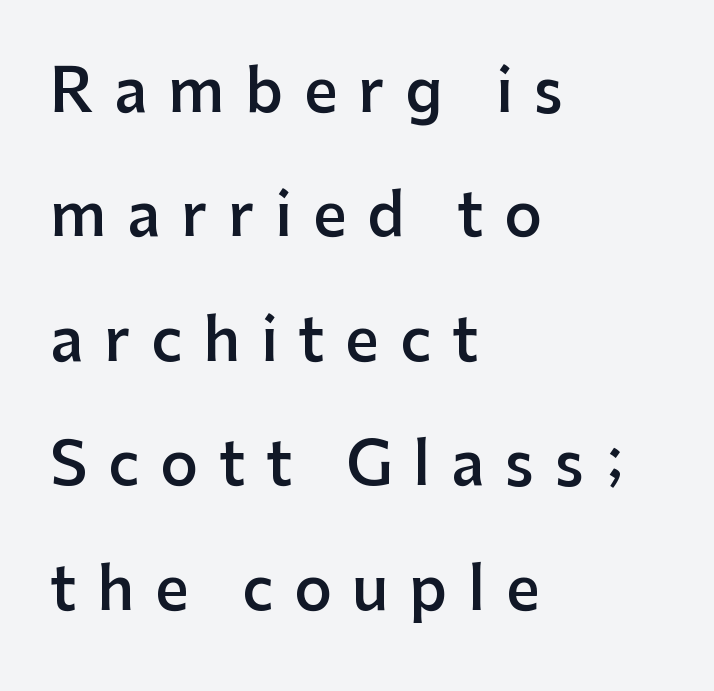
{"serif": "no", "italic": "no", "bold": "semi", "weight": "semibold", "width": "normal", "stroke_contrast": "low", "x_height": "medium", "monospaced": "no", "underline": "no", "align": "left", "line_spacing": "loose", "line_spacing_ratio": 2.11, "letter_spacing": "wide", "letter_spacing_em": 0.35, "glyph_px": 59}
